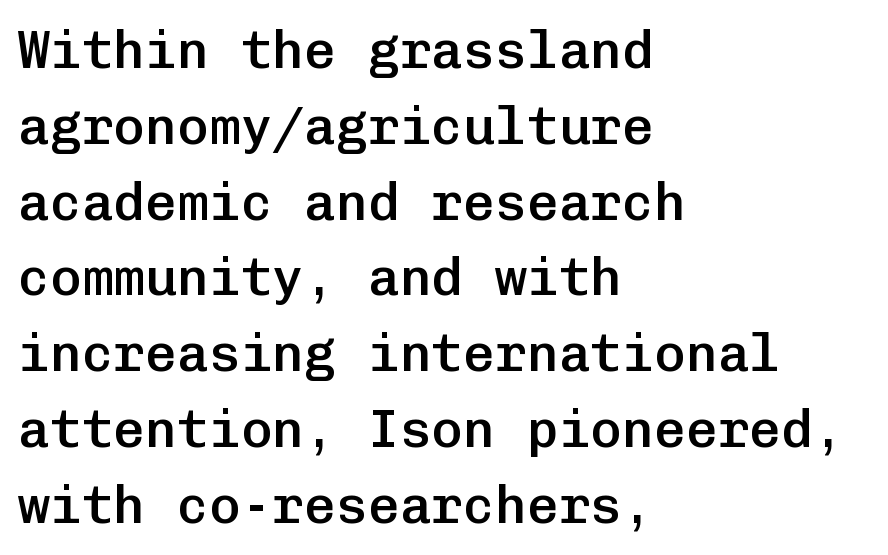
The image shows 53 px semibold sans-serif type, upright, monospaced; set left-aligned, normal line spacing (1.43x), normal letter spacing, not underlined; low stroke contrast and a medium x-height.
